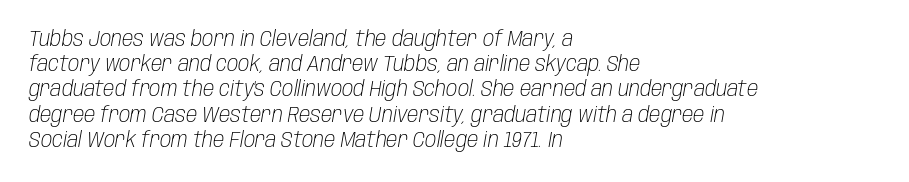
Q: Is the text bold? A: No.
Q: Is the text italic (slanted)? A: Yes, it leans right by about 10 degrees.
Q: Is the text underlined? A: No.
Q: How is the paragraph aligned? A: Left-aligned.
Q: Is the spacing between letters normal or unusually wide? A: Normal.
